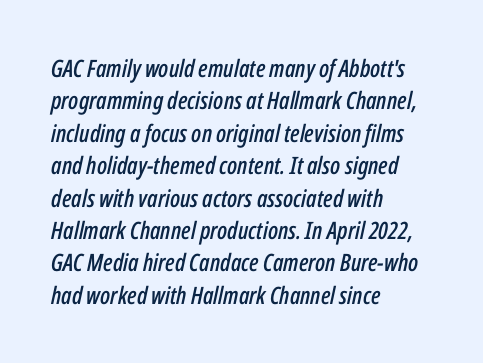
Q: Is the text italic (slanted)? A: Yes, it leans right by about 12 degrees.
Q: Is the text underlined? A: No.
Q: How is the paragraph aligned? A: Left-aligned.
Q: Is the spacing between letters normal or unusually wide? A: Normal.
Q: Is the spacing between lines tight, normal or loose? A: Normal.
